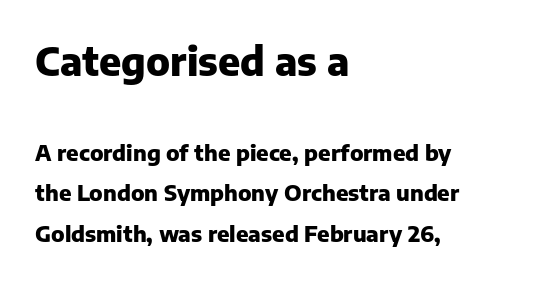
The rendering uses natural spacing where letterforms have individual widths. Heft: maximum for text — a bold. Nobody touched the tracking dial on this one. Has an underline been added? It has not. You can tell from the bare stems that sans-serif type was used.
